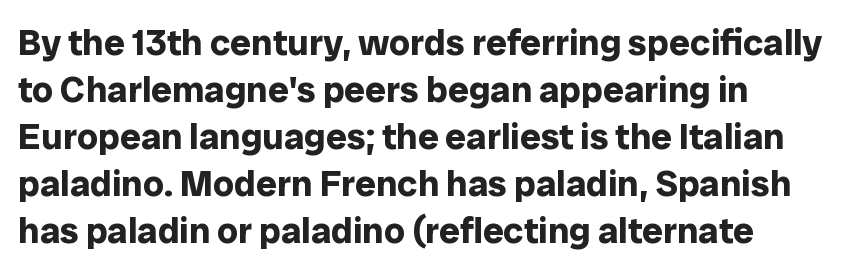
Q: Is the text bold? A: Yes.
Q: Is the text italic (slanted)? A: No, it is upright.
Q: Is the typeface a serif or a sans-serif typeface? A: Sans-serif.
Q: Is the text underlined? A: No.
Q: How is the paragraph aligned? A: Left-aligned.
Q: Is the spacing between letters normal or unusually wide? A: Normal.
Q: Is the spacing between lines tight, normal or loose? A: Normal.
Q: Width (condensed, normal, or wide)? A: Normal.
Q: Stroke contrast? A: Low.
Q: x-height? A: Medium.
Q: Monospaced? A: No.
